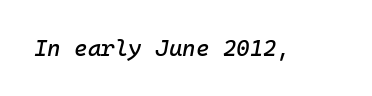
Q: Is the text italic (slanted)? A: Yes, it leans right by about 10 degrees.
Q: Is the text underlined? A: No.
Q: Is the spacing between letters normal or unusually wide? A: Normal.
